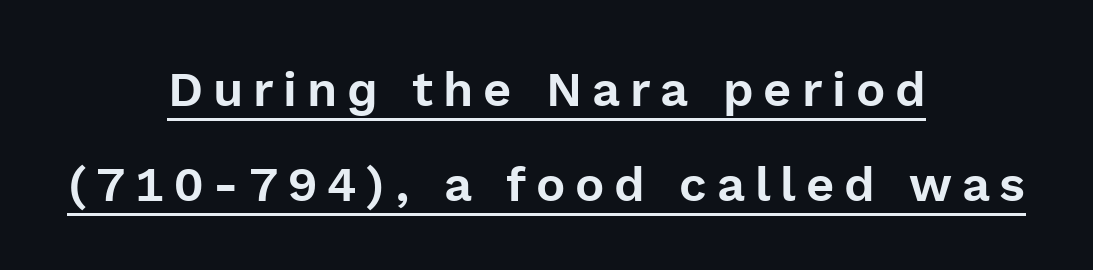
A great deal of white space separates one row of letters from the next. Horizontally, the lines are justified to the midpoint only. Does extra space separate the letters? Yes, quite a lot of it. Underlining? Definitely there. Do the characters align in a grid? No, the font is proportional. No italicization has been applied; the sample stays upright.
